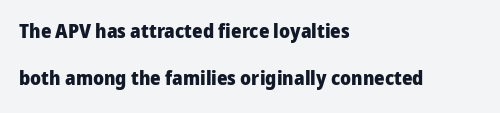
Ordinary non-slanted type is in use. Bold? Absolutely — the strokes are thick and heavy. The face used here is rendered with its standard letterfit. Left-aligned paragraph, ragged on the right.
